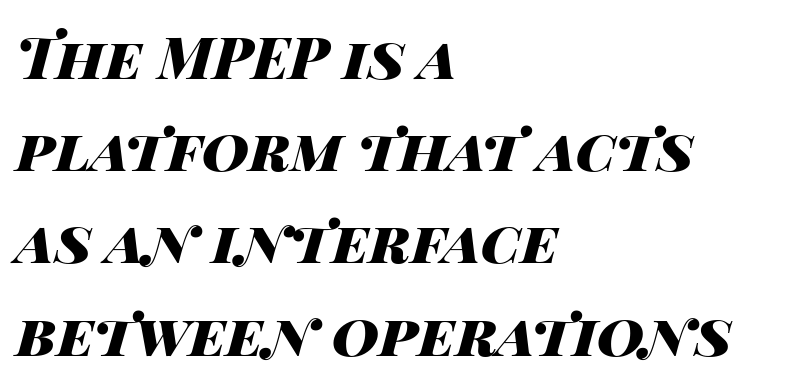
The image shows 58 px heavy, wide type, italic (leaning right); set left-aligned, normal line spacing (1.59x), normal letter spacing, not underlined; high stroke contrast and a large x-height.
